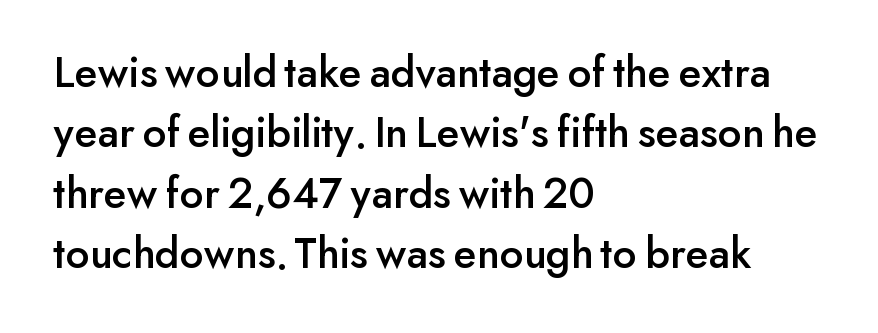
Each letter keeps its own natural width here, so spacing adapts to shape. Typographically, this falls in the sans-serif category. You could call the tracking neutral — neither tight nor loose. Horizontally, the lines are justified to the leading edge only. Students, observe: this is what conventionally led text looks like. Characters remain perfectly vertical along every line.
